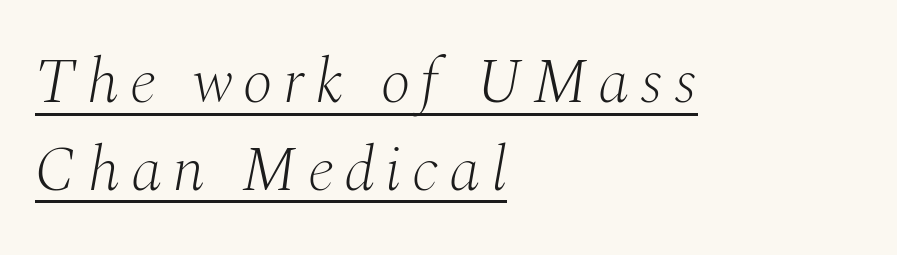
Q: Is the text bold? A: No.
Q: Is the text italic (slanted)? A: Yes, it leans right by about 10 degrees.
Q: Is the typeface a serif or a sans-serif typeface? A: Serif.
Q: Is the text underlined? A: Yes.
Q: How is the paragraph aligned? A: Left-aligned.
Q: Is the spacing between lines tight, normal or loose? A: Normal.
Q: Width (condensed, normal, or wide)? A: Normal.
Q: Stroke contrast? A: Medium.
Q: x-height? A: Medium.
Q: Monospaced? A: No.
